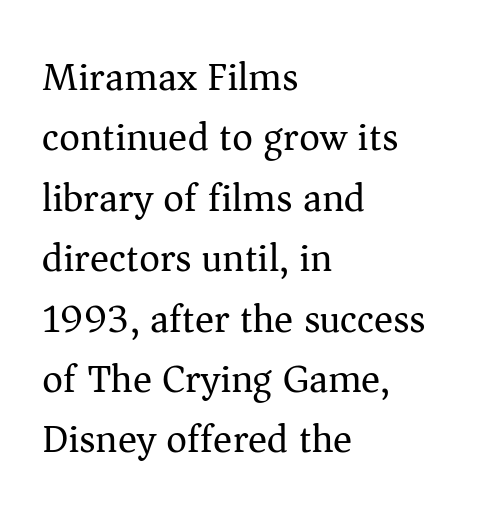
Q: Is the text bold? A: No.
Q: Is the text italic (slanted)? A: No, it is upright.
Q: Is the typeface a serif or a sans-serif typeface? A: Serif.
Q: Is the text underlined? A: No.
Q: How is the paragraph aligned? A: Left-aligned.
Q: Is the spacing between letters normal or unusually wide? A: Normal.
Q: Is the spacing between lines tight, normal or loose? A: Normal.
Q: Width (condensed, normal, or wide)? A: Normal.
Q: Stroke contrast? A: Medium.
Q: x-height? A: Medium.
Q: Monospaced? A: No.
